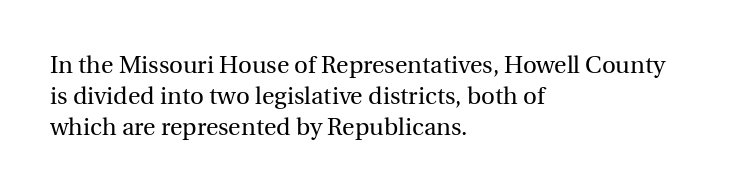
The image shows 24 px text type, upright; set left-aligned, normal line spacing (1.29x), normal letter spacing, not underlined.
